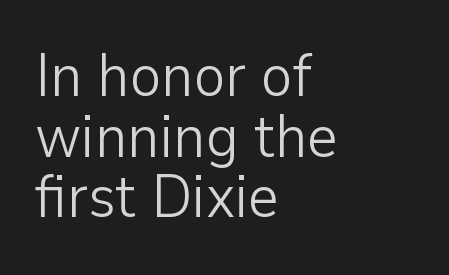
The image shows 60 px light sans-serif type, upright; set left-aligned, tight line spacing (1.01x), normal letter spacing, not underlined; low stroke contrast and a medium x-height.
